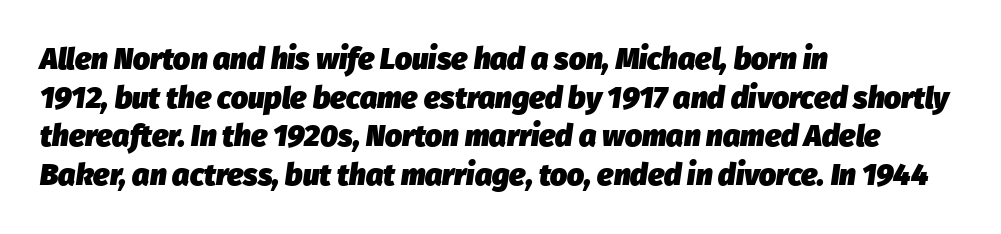
{"italic": "yes", "lean": "right", "slant_degrees": 8, "bold": "yes", "weight": "heavy", "width": "normal", "stroke_contrast": "low", "x_height": "medium", "monospaced": "no", "underline": "no", "align": "left", "line_spacing": "normal", "line_spacing_ratio": 1.29, "letter_spacing": "normal", "letter_spacing_em": 0.0, "glyph_px": 30}
